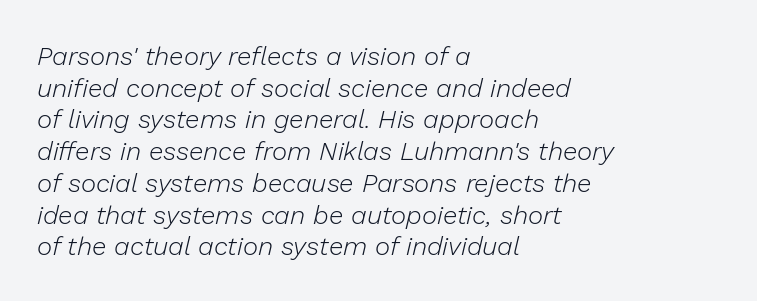
Q: Is the text bold? A: No.
Q: Is the text italic (slanted)? A: Yes, it leans right by about 13 degrees.
Q: Is the text underlined? A: No.
Q: How is the paragraph aligned? A: Left-aligned.
Q: Is the spacing between letters normal or unusually wide? A: Normal.
